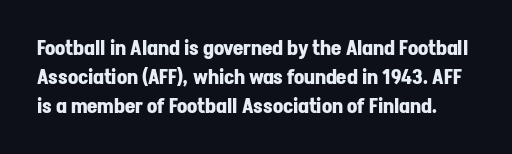
A dark, heavy texture on the line: the type is bold. Default kerning and tracking; the words read as compact shapes. Descenders are the only things crossing below the line. Tall strokes in this sample are plumb rather than angled. Summary of vertical rhythm: regular, with standard interline spacing.
